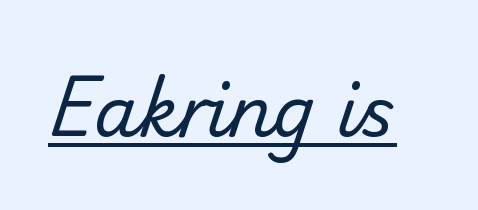
Q: Is the text bold? A: No.
Q: Is the typeface a serif or a sans-serif typeface? A: Sans-serif.
Q: Is the text underlined? A: Yes.
Q: Is the spacing between letters normal or unusually wide? A: Normal.
Q: Width (condensed, normal, or wide)? A: Normal.
Q: Stroke contrast? A: Low.
Q: x-height? A: Small.
Q: Monospaced? A: No.
